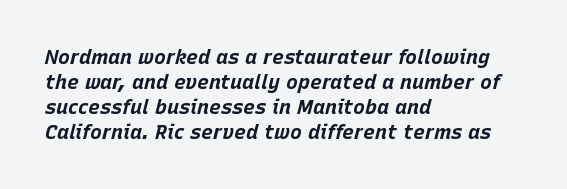
{"italic": "yes", "lean": "right", "slant_degrees": 15, "bold": "yes", "underline": "no", "align": "left", "line_spacing": "normal", "line_spacing_ratio": 1.25, "letter_spacing": "normal", "letter_spacing_em": 0.0, "glyph_px": 20}
